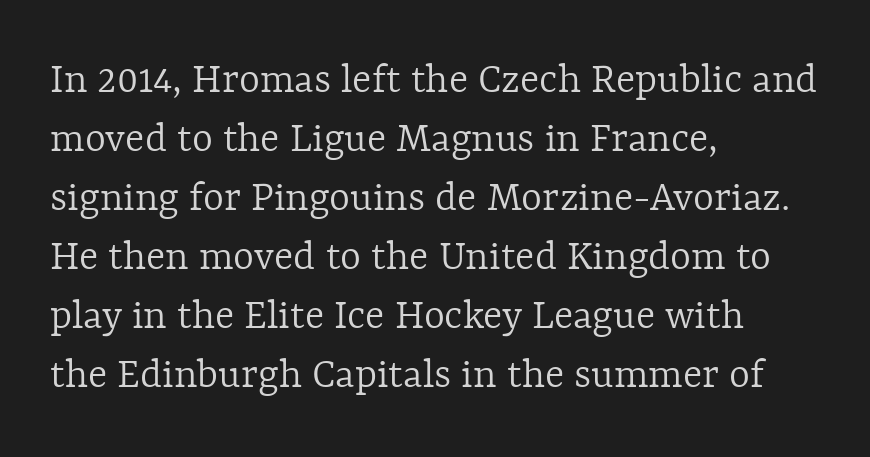
The image shows 45 px light type, upright; set left-aligned, normal line spacing (1.31x), normal letter spacing, not underlined; a medium x-height.
